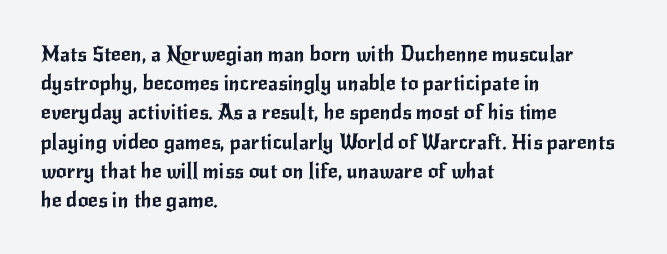
{"italic": "no", "underline": "no", "align": "left", "line_spacing": "normal", "line_spacing_ratio": 1.39, "letter_spacing": "normal", "letter_spacing_em": 0.0, "glyph_px": 21}
